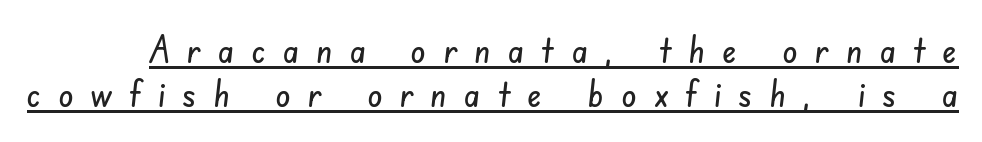
Q: Is the typeface a serif or a sans-serif typeface? A: Sans-serif.
Q: Is the text underlined? A: Yes.
Q: Is the spacing between letters normal or unusually wide? A: Unusually wide.
Q: Width (condensed, normal, or wide)? A: Condensed.
Q: Stroke contrast? A: Low.
Q: x-height? A: Small.
Q: Monospaced? A: No.
